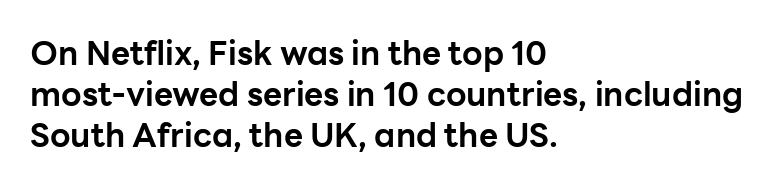
Q: Is the text bold? A: Yes.
Q: Is the text italic (slanted)? A: No, it is upright.
Q: Is the typeface a serif or a sans-serif typeface? A: Sans-serif.
Q: Is the text underlined? A: No.
Q: How is the paragraph aligned? A: Left-aligned.
Q: Is the spacing between letters normal or unusually wide? A: Normal.
Q: Is the spacing between lines tight, normal or loose? A: Normal.
Q: Width (condensed, normal, or wide)? A: Normal.
Q: Stroke contrast? A: Low.
Q: x-height? A: Medium.
Q: Monospaced? A: No.
